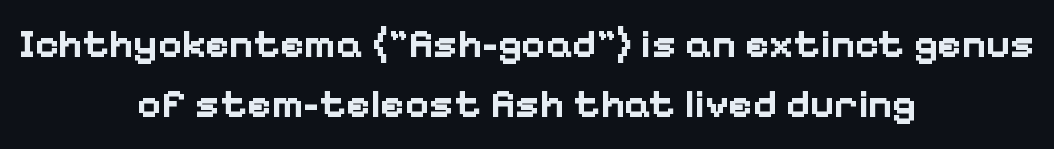
{"serif": "no", "italic": "no", "bold": "yes", "weight": "bold", "width": "normal", "stroke_contrast": "low", "x_height": "medium", "monospaced": "no", "underline": "no", "align": "center", "line_spacing": "normal", "line_spacing_ratio": 1.47, "letter_spacing": "normal", "letter_spacing_em": 0.0, "glyph_px": 41}
